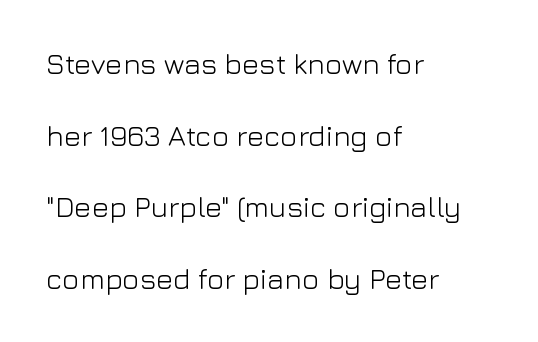
The face used here is rendered with its standard letterfit. The line-height multiplier appears high, well above default. Typographically, this falls in the sans-serif category. This sample uses an upright cut, with every glyph sitting square on the baseline.
